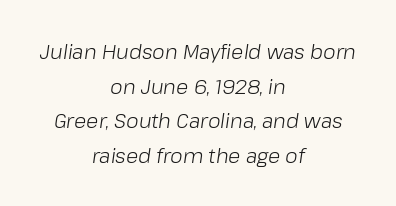
{"italic": "yes", "lean": "right", "slant_degrees": 8, "bold": "no", "underline": "no", "align": "center", "line_spacing_ratio": 1.73, "letter_spacing": "normal", "letter_spacing_em": 0.0, "glyph_px": 20}
